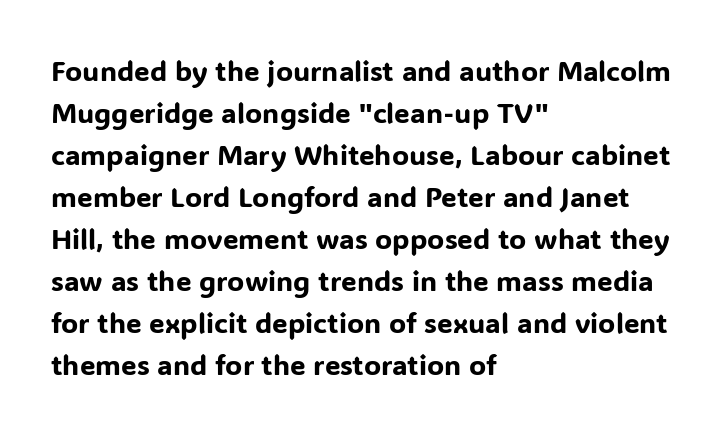
The image shows 28 px sans-serif type, upright; set left-aligned, normal line spacing (1.5x), normal letter spacing, not underlined; low stroke contrast and a medium x-height.
